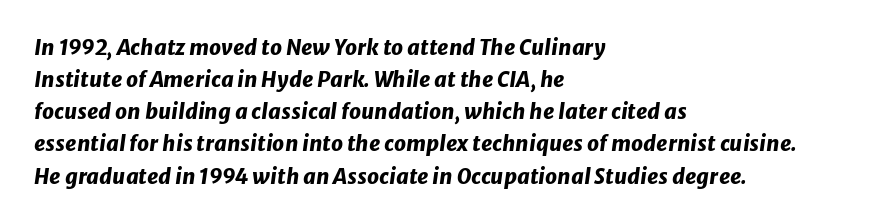
The paragraph has a hard left edge and a soft right edge. The leading is moderate, giving the passage an even texture. These lines carry a lot of weight — the face is fully bold. The whole block is typeset with a tilt.
